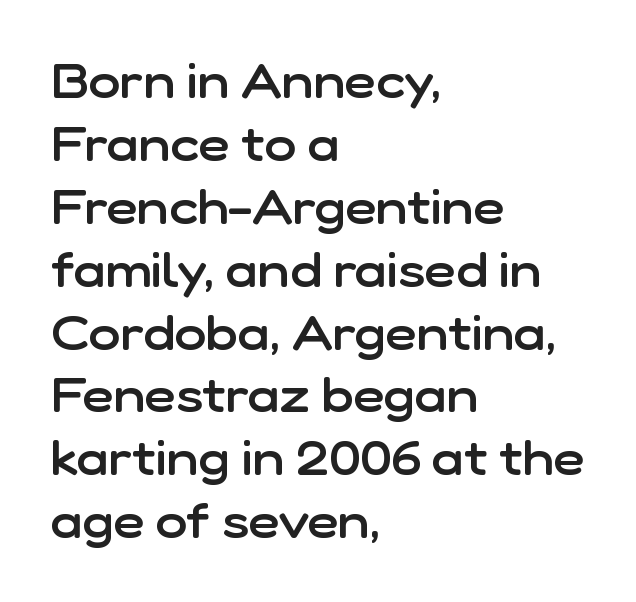
Q: Is the text bold? A: Semi-bold.
Q: Is the text italic (slanted)? A: No, it is upright.
Q: Is the typeface a serif or a sans-serif typeface? A: Sans-serif.
Q: Is the text underlined? A: No.
Q: How is the paragraph aligned? A: Left-aligned.
Q: Is the spacing between letters normal or unusually wide? A: Normal.
Q: Is the spacing between lines tight, normal or loose? A: Normal.
Q: Width (condensed, normal, or wide)? A: Normal.
Q: Stroke contrast? A: Low.
Q: x-height? A: Medium.
Q: Monospaced? A: No.
